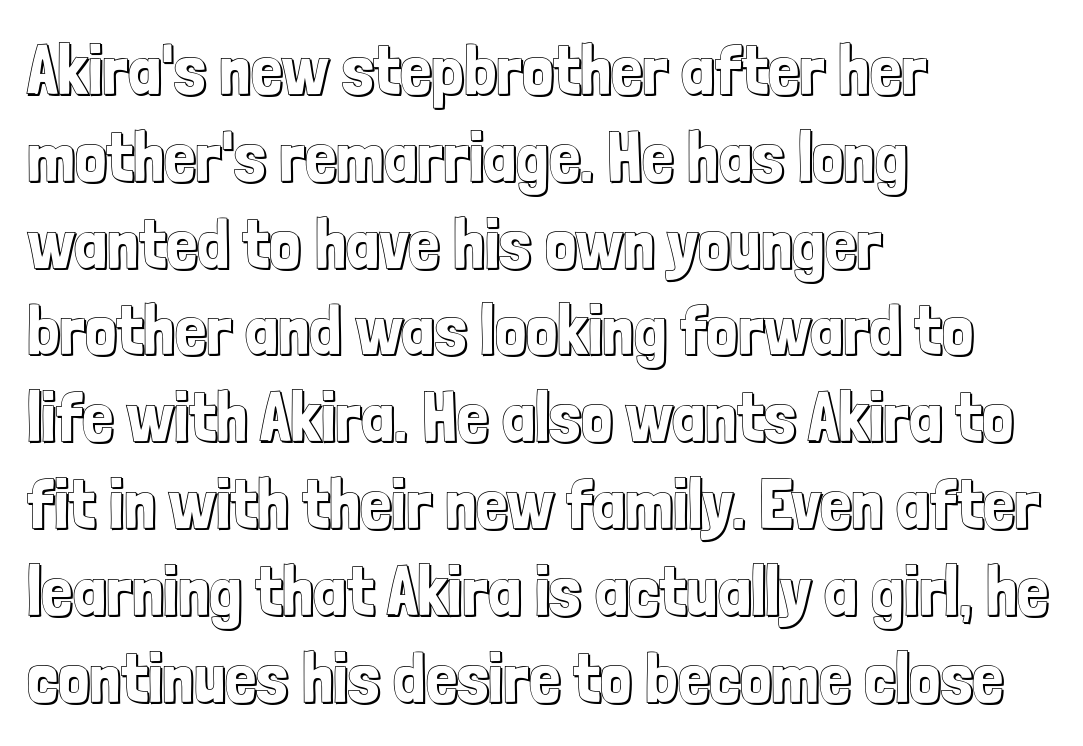
Q: Is the text italic (slanted)? A: No, it is upright.
Q: Is the text underlined? A: No.
Q: How is the paragraph aligned? A: Left-aligned.
Q: Is the spacing between letters normal or unusually wide? A: Normal.
Q: Width (condensed, normal, or wide)? A: Condensed.
Q: x-height? A: Medium.
Q: Monospaced? A: No.
